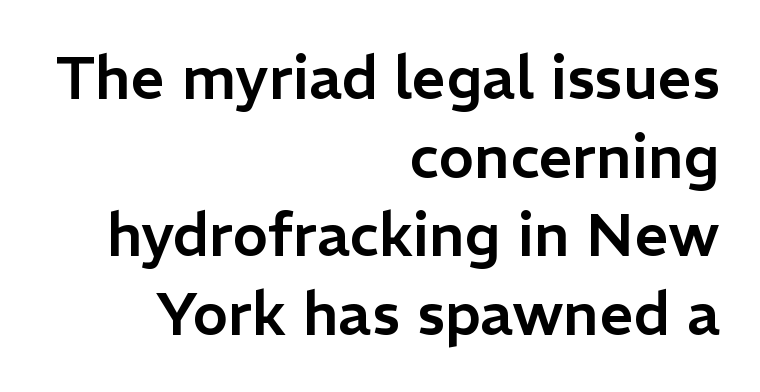
The image shows 60 px sans-serif type, upright; set right-aligned, normal line spacing (1.31x), normal letter spacing, not underlined; low stroke contrast and a medium x-height.
